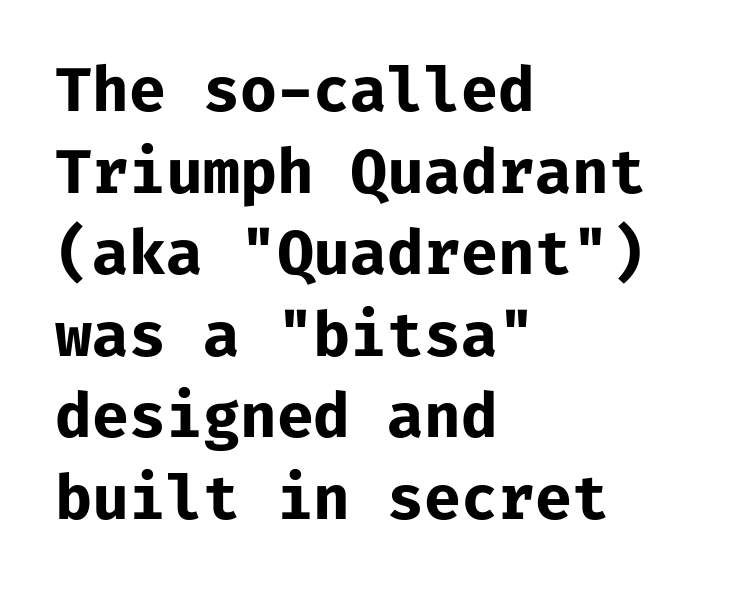
The image shows 60 px bold sans-serif type, upright, monospaced; set left-aligned, normal line spacing (1.36x), normal letter spacing, not underlined; low stroke contrast and a medium x-height.
